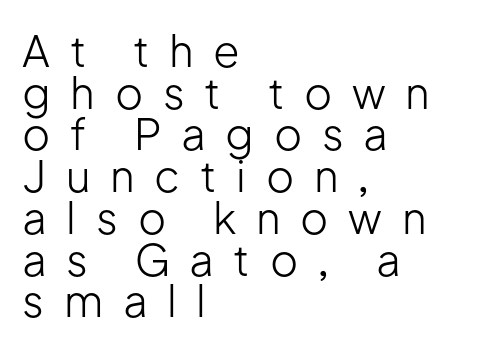
{"serif": "no", "italic": "no", "bold": "no", "weight": "light", "width": "normal", "stroke_contrast": "low", "x_height": "medium", "monospaced": "no", "underline": "no", "align": "left", "line_spacing": "tight", "line_spacing_ratio": 0.97, "letter_spacing": "wide", "letter_spacing_em": 0.46, "glyph_px": 43}
